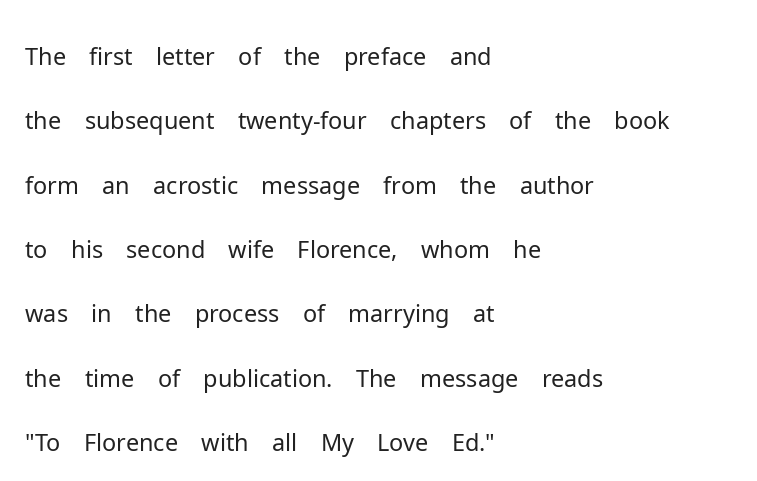
Bare-footed words on every line. Every character sits straight up, as roman type does. These lines are set flush left with a ragged right edge. Note the varied advance widths — an 'i' is clearly narrower than an 'm'. Leading matches the norm, producing a regular column. Nothing unusual about the tracking: characters are spaced as the font intends.
